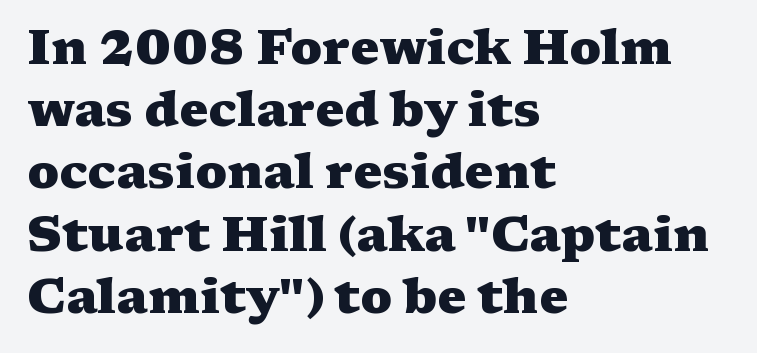
{"serif": "yes", "italic": "no", "bold": "yes", "weight": "heavy", "width": "wide", "stroke_contrast": "medium", "x_height": "medium", "monospaced": "no", "underline": "no", "align": "left", "line_spacing": "normal", "line_spacing_ratio": 1.27, "letter_spacing": "normal", "letter_spacing_em": 0.0, "glyph_px": 49}
